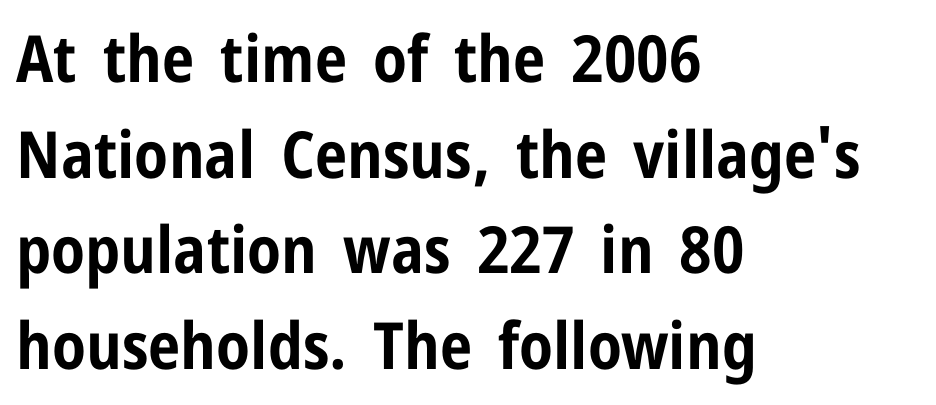
Q: Is the text bold? A: Yes.
Q: Is the text italic (slanted)? A: No, it is upright.
Q: Is the typeface a serif or a sans-serif typeface? A: Sans-serif.
Q: Is the text underlined? A: No.
Q: How is the paragraph aligned? A: Left-aligned.
Q: Is the spacing between letters normal or unusually wide? A: Normal.
Q: Is the spacing between lines tight, normal or loose? A: Normal.
Q: Width (condensed, normal, or wide)? A: Condensed.
Q: Stroke contrast? A: Low.
Q: x-height? A: Medium.
Q: Monospaced? A: No.
